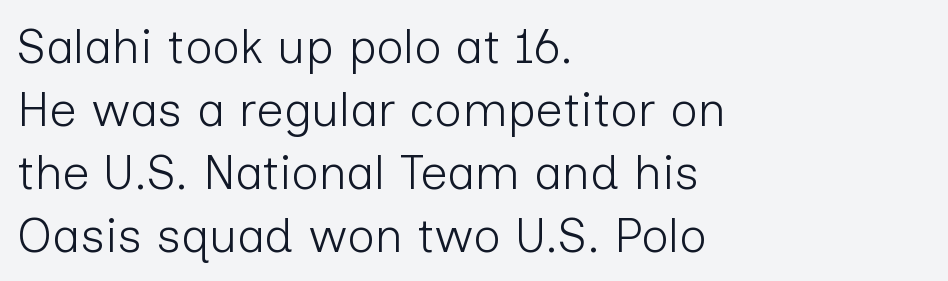
{"serif": "no", "italic": "no", "bold": "no", "weight": "light", "width": "normal", "stroke_contrast": "low", "x_height": "medium", "monospaced": "no", "underline": "no", "align": "left", "line_spacing": "normal", "line_spacing_ratio": 1.31, "letter_spacing": "normal", "letter_spacing_em": 0.0, "glyph_px": 48}
